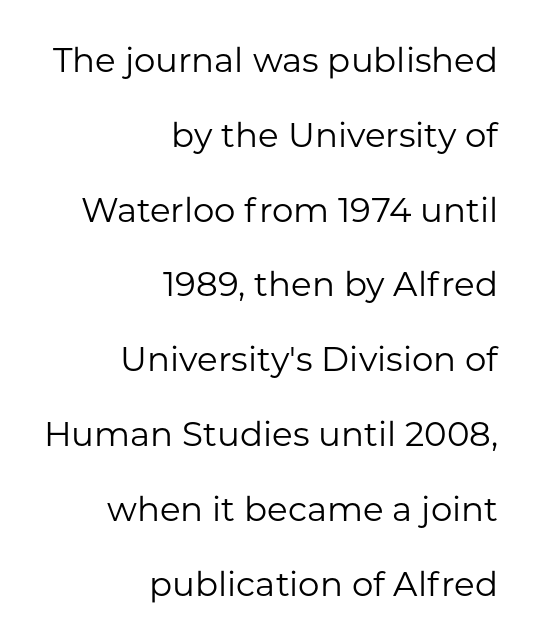
The image shows 34 px regular-weight sans-serif type, upright; set right-aligned, loose line spacing (2.2x), normal letter spacing, not underlined; low stroke contrast and a medium x-height.
